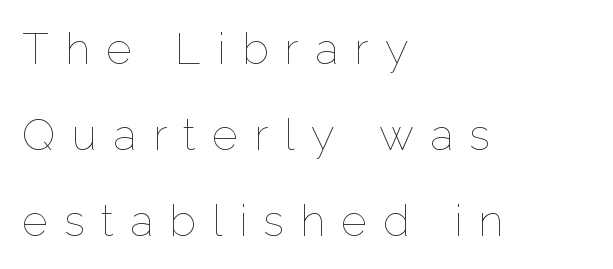
No letter is thick-stroked: the sample isn't bold. In terms of posture, this sample is upright. Vertically, the passage feels expansive, rows floating well apart. Each word looks stretched out because of the extra space between its letters. The lines in this sample share a left origin and differ only in where they stop.
